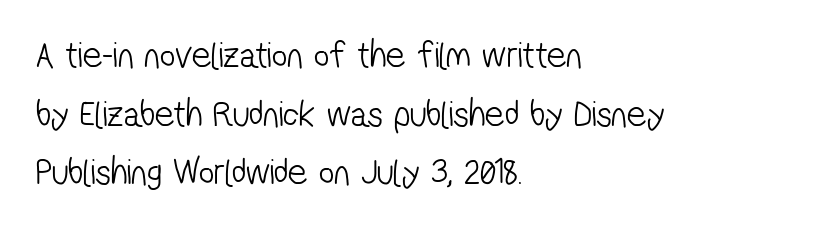
These lines are rendered in a variable-pitch font. This is sans-serif lettering, the kind often seen on screens and signage. Students, note that the glyphs here touch the page at normal intervals. Beneath every word, the page is bare. The rendering anchors every line to the left-hand side. The font is comparable to plain body text, perhaps lighter.
